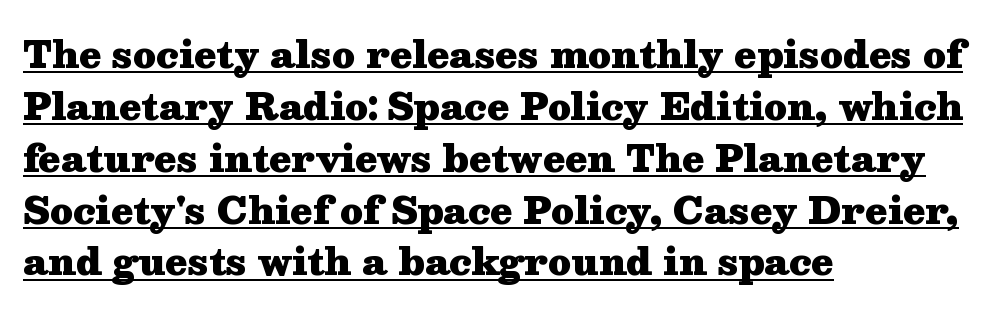
Beneath each row of characters lies a ruled line. Its strokes are broad and dark, the hallmark of bold type. Whoever set this chose a conventional vertical rhythm. A typesetter would label this face a serif. Spacing verdict: proportional, widths tailored to each character.
